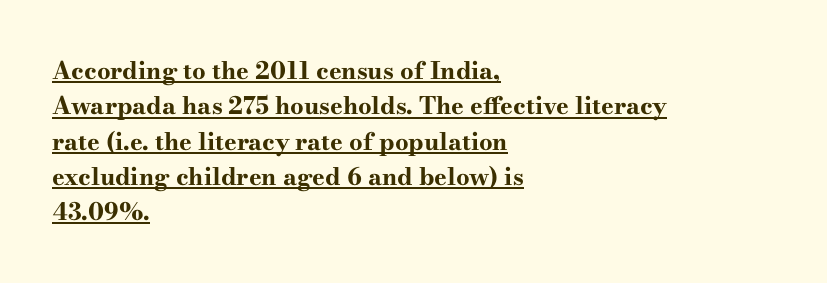
The image shows 24 px bold type, upright; set left-aligned, normal line spacing (1.47x), normal letter spacing, underlined.
